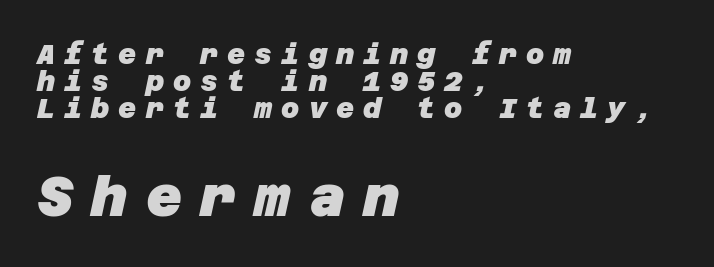
The image shows 56 px heavy sans-serif type; set left-aligned, tight line spacing (0.97x), unusually wide letter spacing (+0.32 em), not underlined; the second (bottom) block is 2.0x larger; low stroke contrast and a large x-height.
